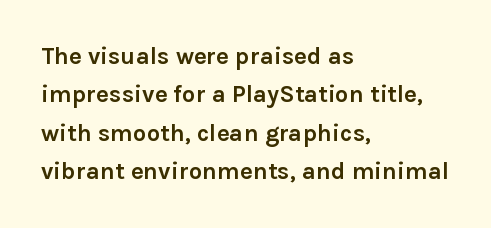
The image shows 24 px bold type, upright; set left-aligned, normal line spacing (1.6x), normal letter spacing, not underlined.
